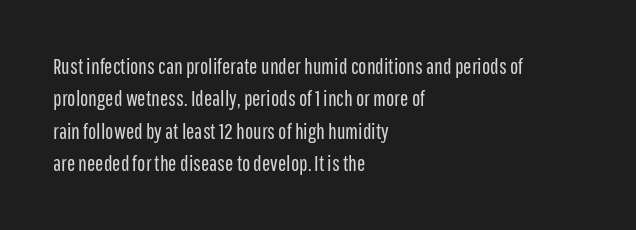
Q: Is the text bold? A: No.
Q: Is the text italic (slanted)? A: No, it is upright.
Q: Is the text underlined? A: No.
Q: How is the paragraph aligned? A: Left-aligned.
Q: Is the spacing between letters normal or unusually wide? A: Normal.
Q: Is the spacing between lines tight, normal or loose? A: Normal.
